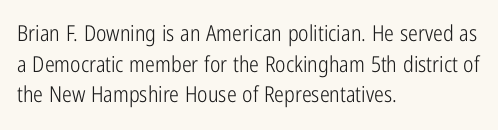
Q: Is the text bold? A: No.
Q: Is the text italic (slanted)? A: No, it is upright.
Q: Is the text underlined? A: No.
Q: How is the paragraph aligned? A: Left-aligned.
Q: Is the spacing between letters normal or unusually wide? A: Normal.
Q: Is the spacing between lines tight, normal or loose? A: Normal.
